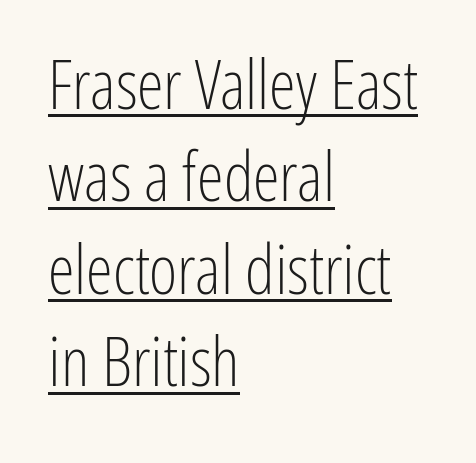
The image shows 68 px light, condensed sans-serif type, upright; set left-aligned, normal line spacing (1.36x), normal letter spacing, underlined; low stroke contrast and a medium x-height.
